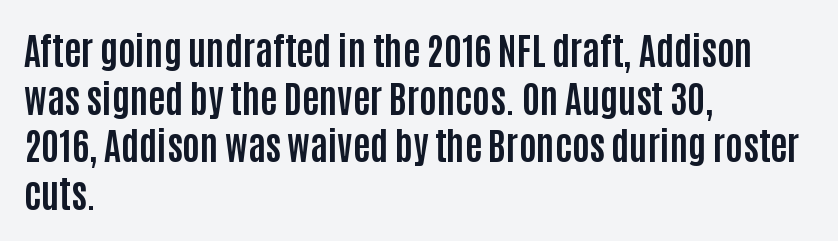
{"serif": "no", "italic": "no", "bold": "yes", "weight": "bold", "width": "condensed", "stroke_contrast": "low", "x_height": "large", "monospaced": "no", "underline": "no", "align": "left", "line_spacing": "normal", "line_spacing_ratio": 1.29, "letter_spacing": "normal", "letter_spacing_em": 0.0, "glyph_px": 37}
